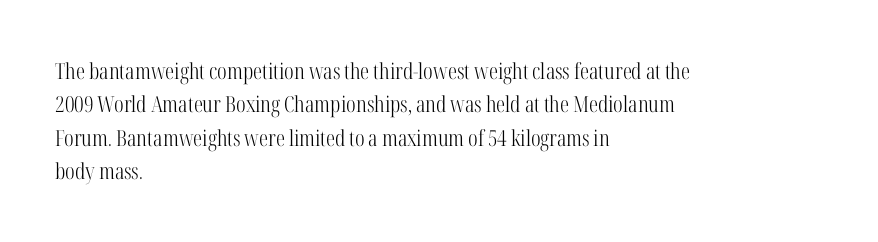
{"italic": "no", "bold": "no", "underline": "no", "align": "left", "line_spacing": "normal", "line_spacing_ratio": 1.52, "letter_spacing": "normal", "letter_spacing_em": 0.0, "glyph_px": 22}
